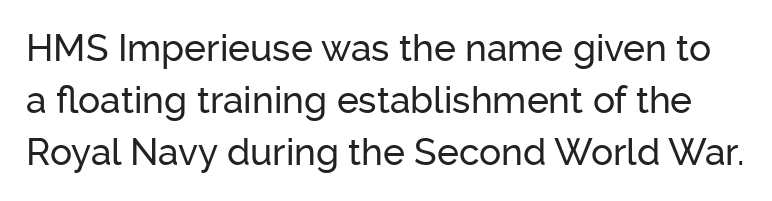
{"serif": "no", "italic": "no", "width": "normal", "stroke_contrast": "low", "x_height": "medium", "monospaced": "no", "underline": "no", "line_spacing": "normal", "line_spacing_ratio": 1.4, "letter_spacing": "normal", "letter_spacing_em": 0.0, "glyph_px": 37}
